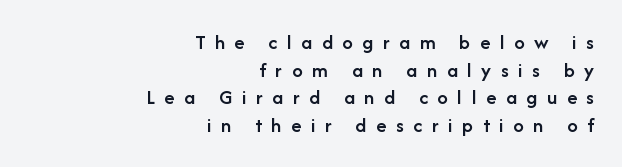
The image shows 21 px text type, upright; set right-aligned, normal line spacing (1.31x), unusually wide letter spacing (+0.46 em), not underlined.
